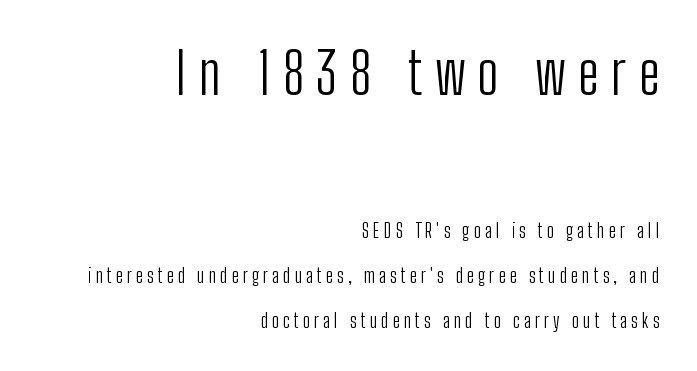
The image shows 57 px light, condensed sans-serif type, upright; set right-aligned, loose line spacing (2.37x), unusually wide letter spacing (+0.22 em), not underlined; the first (top) block is 3.0x larger; low stroke contrast and a medium x-height.
